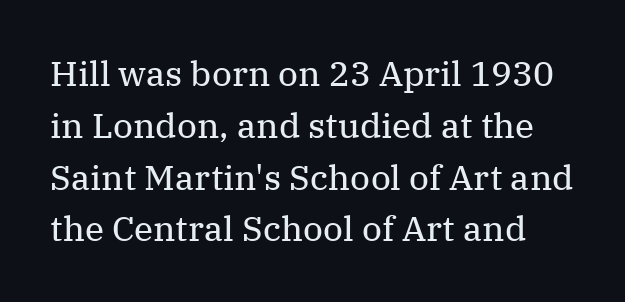
The image shows 35 px regular-weight serif type, upright; set normal line spacing (1.48x), normal letter spacing, not underlined; medium stroke contrast and a medium x-height.
